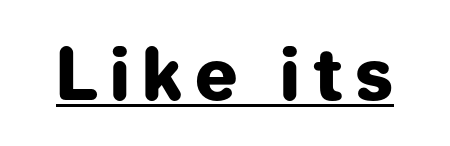
{"serif": "no", "italic": "no", "bold": "yes", "weight": "heavy", "width": "normal", "stroke_contrast": "low", "x_height": "medium", "monospaced": "no", "underline": "yes", "glyph_px": 70}
